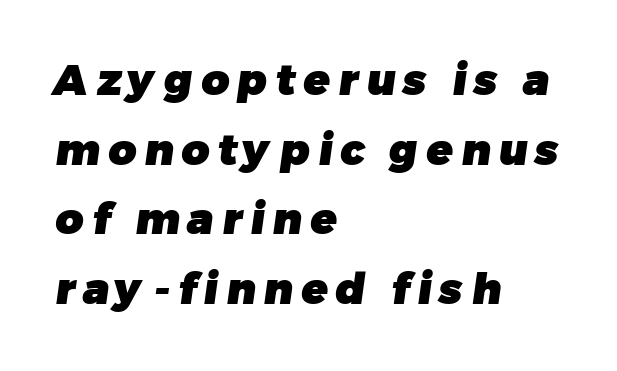
{"serif": "no", "bold": "yes", "weight": "heavy", "width": "normal", "stroke_contrast": "low", "x_height": "medium", "monospaced": "no", "underline": "no", "align": "left", "line_spacing": "normal", "line_spacing_ratio": 1.62, "glyph_px": 43}
